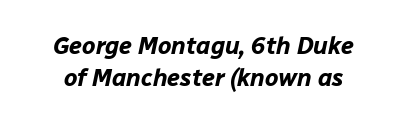
The image shows 24 px bold type, italic (leaning right); set normal line spacing (1.33x), normal letter spacing, not underlined.
